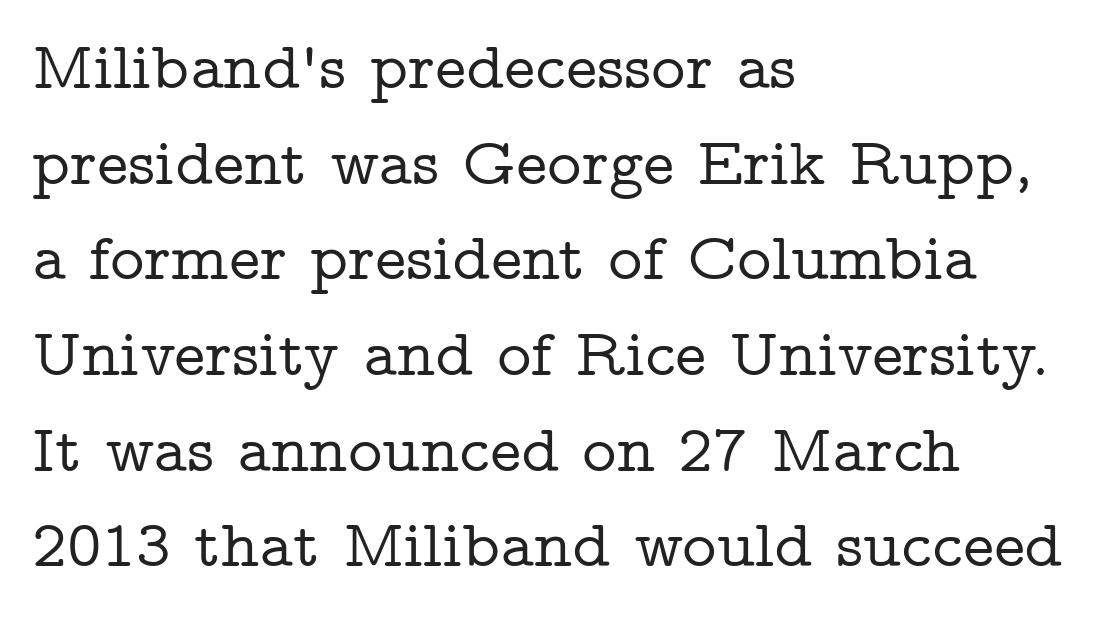
{"serif": "yes", "italic": "no", "width": "wide", "stroke_contrast": "low", "x_height": "medium", "monospaced": "no", "underline": "no", "align": "left", "line_spacing": "normal", "line_spacing_ratio": 1.45, "letter_spacing": "normal", "letter_spacing_em": 0.0, "glyph_px": 66}
